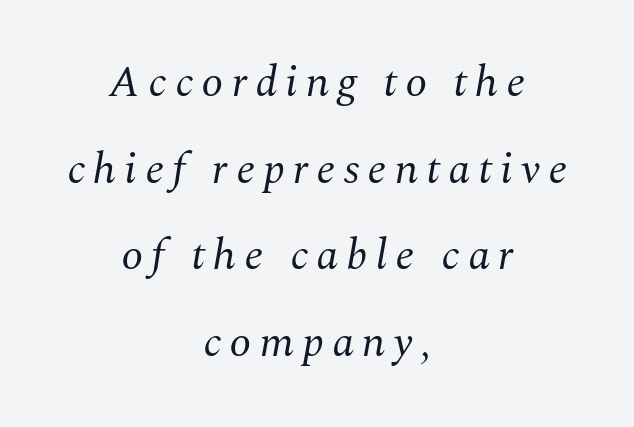
{"serif": "yes", "italic": "yes", "lean": "right", "slant_degrees": 10, "bold": "no", "weight": "regular", "width": "normal", "stroke_contrast": "medium", "x_height": "medium", "monospaced": "no", "underline": "no", "align": "center", "line_spacing": "loose", "line_spacing_ratio": 1.97, "glyph_px": 44}
